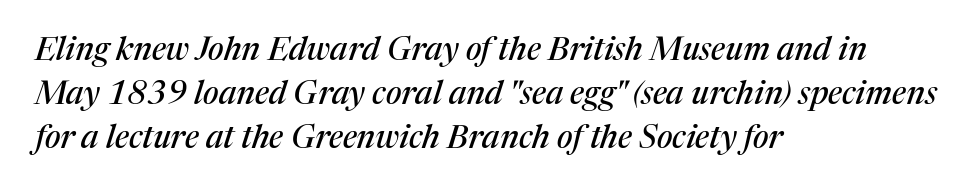
The rendering uses natural spacing where letterforms have individual widths. The letters sit at their default tracking, neither squeezed nor spread. Decoration check: the copy has no underline. One glance says typical: line gaps are just what's usual.
